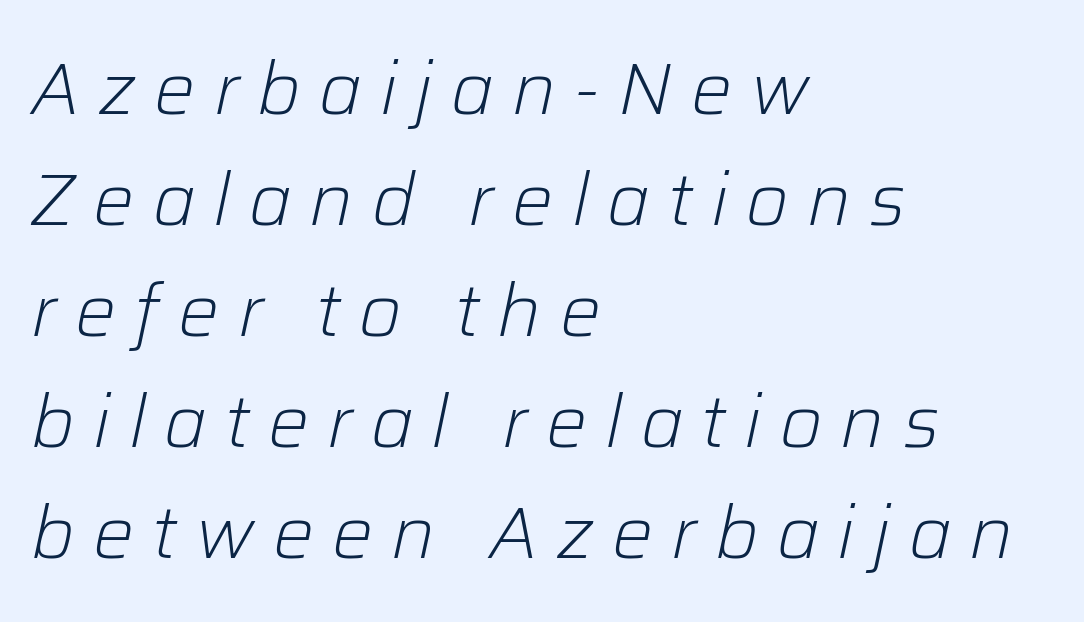
The image shows 73 px light type, italic (leaning right); set left-aligned, normal line spacing (1.52x), unusually wide letter spacing (+0.25 em), not underlined; low stroke contrast and a medium x-height.
